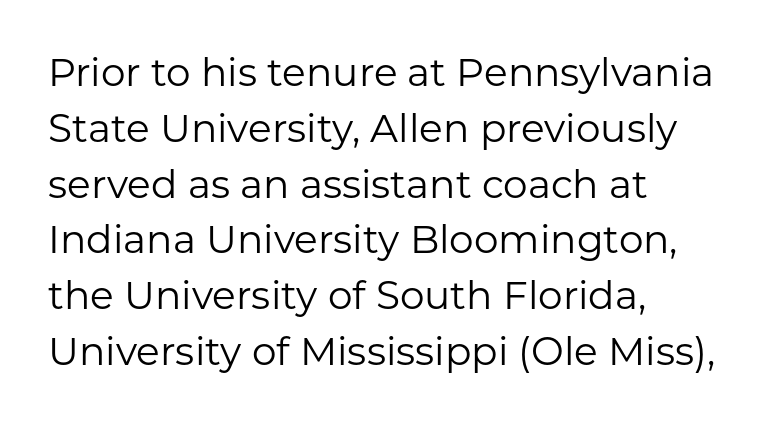
Is the letter spacing exaggerated? No — it looks like the ordinary default. The text block is weighted toward the left margin, trailing off unevenly rightward. Typographically, this falls in the sans-serif category. In terms of posture, this sample is upright.
